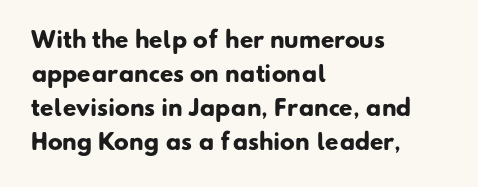
The baseline area is clear. This block has exactly the height ordinary leading produces. The rendering keeps characters at their native spacing. These lines stack with their left ends in a neat column. Students, this is bold: see how much ink each stroke carries.
